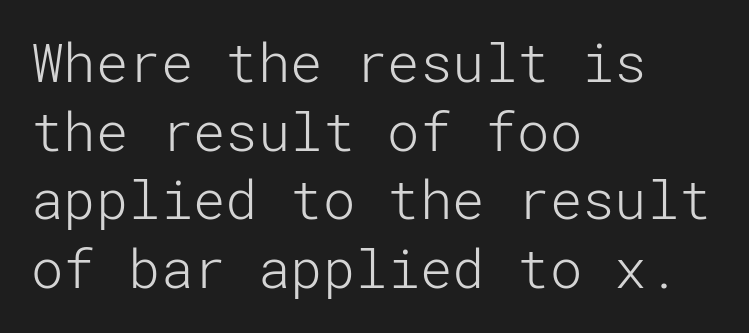
Q: Is the text bold? A: No.
Q: Is the text italic (slanted)? A: No, it is upright.
Q: Is the typeface a serif or a sans-serif typeface? A: Sans-serif.
Q: Is the text underlined? A: No.
Q: How is the paragraph aligned? A: Left-aligned.
Q: Is the spacing between letters normal or unusually wide? A: Normal.
Q: Is the spacing between lines tight, normal or loose? A: Normal.
Q: Width (condensed, normal, or wide)? A: Normal.
Q: Stroke contrast? A: Low.
Q: x-height? A: Medium.
